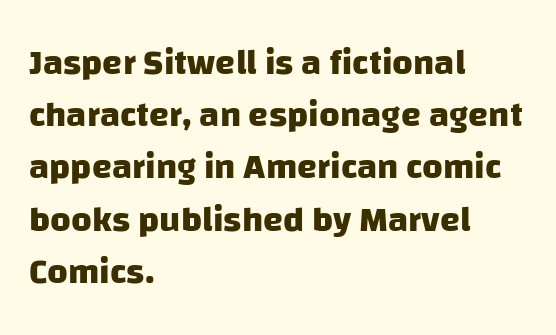
The image shows 36 px heavy sans-serif type; set left-aligned, normal line spacing (1.45x), normal letter spacing, not underlined; low stroke contrast and a large x-height.
